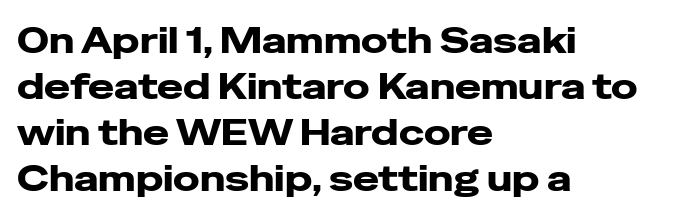
The image shows 35 px heavy, wide sans-serif type, upright; set left-aligned, normal line spacing (1.31x), normal letter spacing, not underlined; low stroke contrast and a medium x-height.
